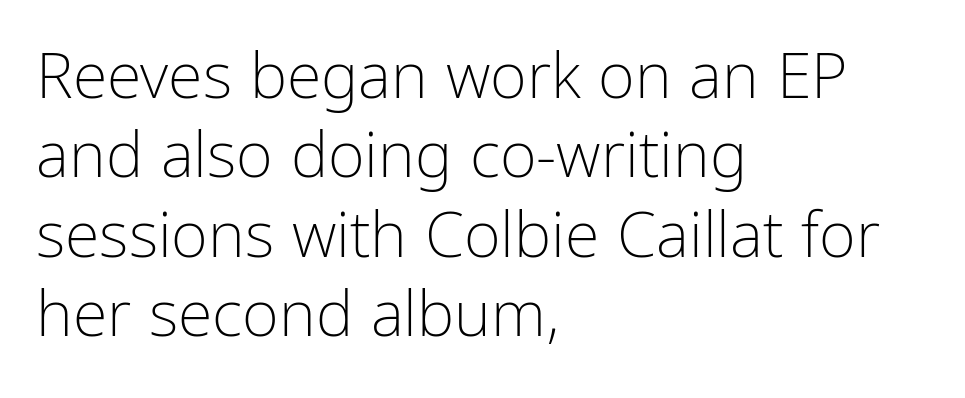
Q: Is the text bold? A: No.
Q: Is the text italic (slanted)? A: No, it is upright.
Q: Is the typeface a serif or a sans-serif typeface? A: Sans-serif.
Q: Is the text underlined? A: No.
Q: How is the paragraph aligned? A: Left-aligned.
Q: Is the spacing between letters normal or unusually wide? A: Normal.
Q: Is the spacing between lines tight, normal or loose? A: Normal.
Q: Width (condensed, normal, or wide)? A: Condensed.
Q: Stroke contrast? A: Low.
Q: x-height? A: Medium.
Q: Monospaced? A: No.
